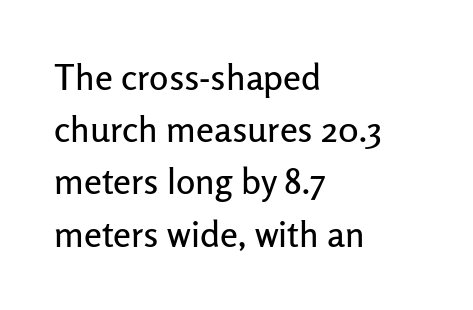
No extra tracking has been applied to these lines. These lines are composed in type without serifs. The vertical gap from one line to the next is medium. Is this a fixed-width face? No — the glyphs have proportional, varying widths. Italic: no, the glyphs are upright roman. The text block is weighted toward the left margin, trailing off unevenly rightward.
